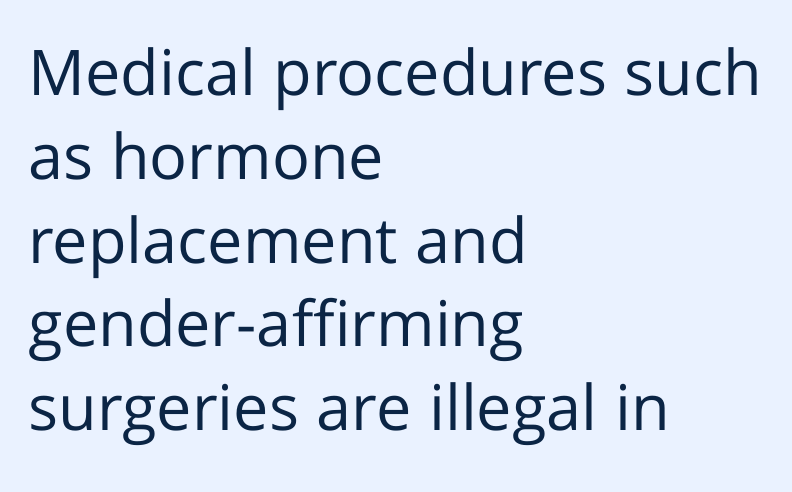
Q: Is the text bold? A: No.
Q: Is the text italic (slanted)? A: No, it is upright.
Q: Is the typeface a serif or a sans-serif typeface? A: Sans-serif.
Q: Is the text underlined? A: No.
Q: How is the paragraph aligned? A: Left-aligned.
Q: Is the spacing between letters normal or unusually wide? A: Normal.
Q: Is the spacing between lines tight, normal or loose? A: Normal.
Q: Width (condensed, normal, or wide)? A: Normal.
Q: Stroke contrast? A: Low.
Q: x-height? A: Medium.
Q: Monospaced? A: No.
